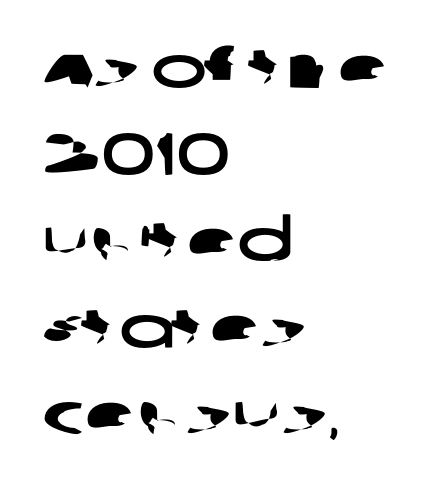
{"serif": "no", "width": "wide", "stroke_contrast": "low", "x_height": "large", "monospaced": "no", "underline": "no", "align": "left", "line_spacing": "normal", "line_spacing_ratio": 1.47, "letter_spacing": "normal", "letter_spacing_em": 0.0, "glyph_px": 59}
